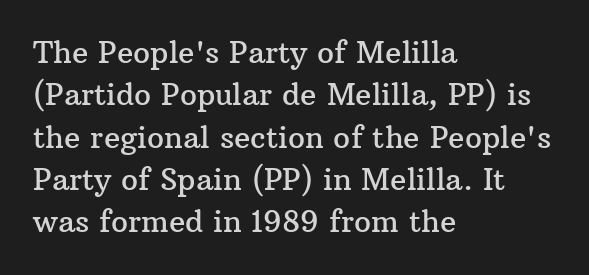
Leading matches the norm, producing a regular column. Compared with a centered layout, this one pins lines to the left instead. Old-style or modern, the face here clearly has serifs. There is no visible air inserted between adjacent glyphs.
